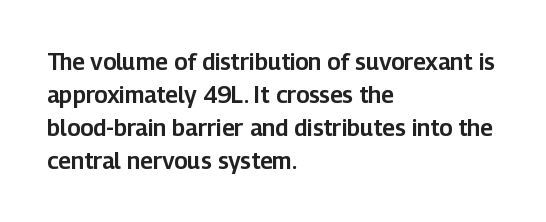
{"italic": "no", "underline": "no", "align": "left", "line_spacing": "normal", "line_spacing_ratio": 1.43, "letter_spacing": "normal", "letter_spacing_em": 0.0, "glyph_px": 23}
